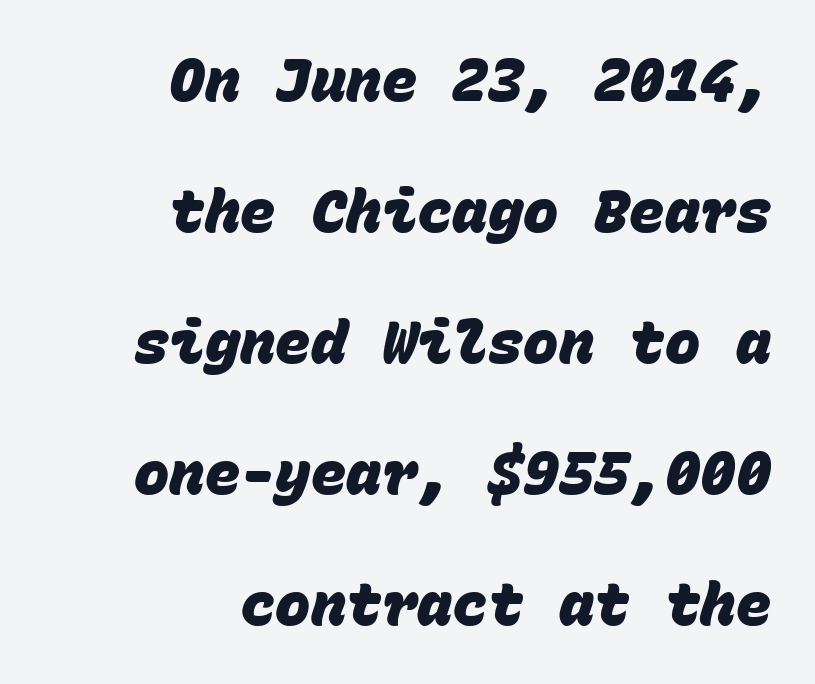
{"serif": "no", "bold": "yes", "weight": "heavy", "width": "normal", "stroke_contrast": "low", "x_height": "large", "monospaced": "yes", "underline": "no", "align": "right", "line_spacing": "loose", "line_spacing_ratio": 2.22, "letter_spacing": "normal", "letter_spacing_em": 0.0, "glyph_px": 59}
